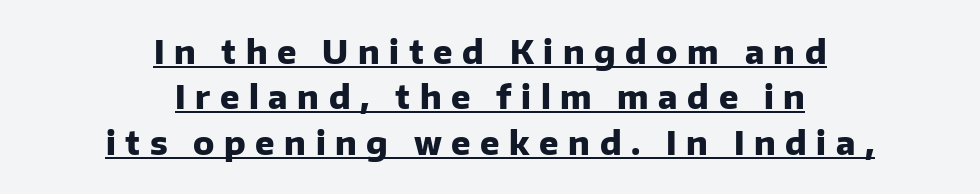
{"serif": "no", "italic": "no", "bold": "yes", "weight": "heavy", "width": "normal", "stroke_contrast": "low", "x_height": "medium", "monospaced": "no", "underline": "yes", "align": "center", "line_spacing": "normal", "line_spacing_ratio": 1.42, "letter_spacing": "wide", "letter_spacing_em": 0.3, "glyph_px": 32}
